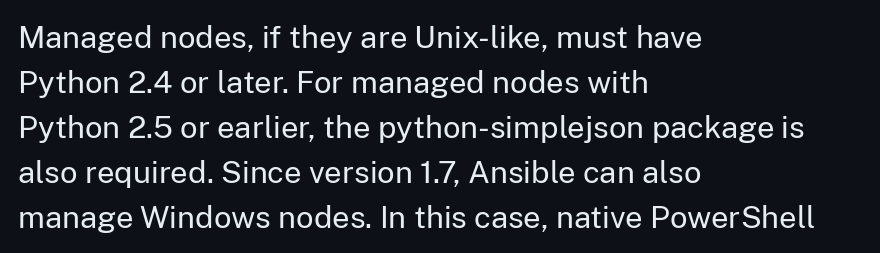
Casual observation: everything's shoved over to the left. The line texture is even and compact thanks to regular tracking. A bare baseline throughout the passage. Each letter's strokes conclude bluntly, with no projecting serifs. The letters advance in unequal steps, a hallmark of proportional type. Is the stroke heavy? The answer is a plain regular-or-lighter.
